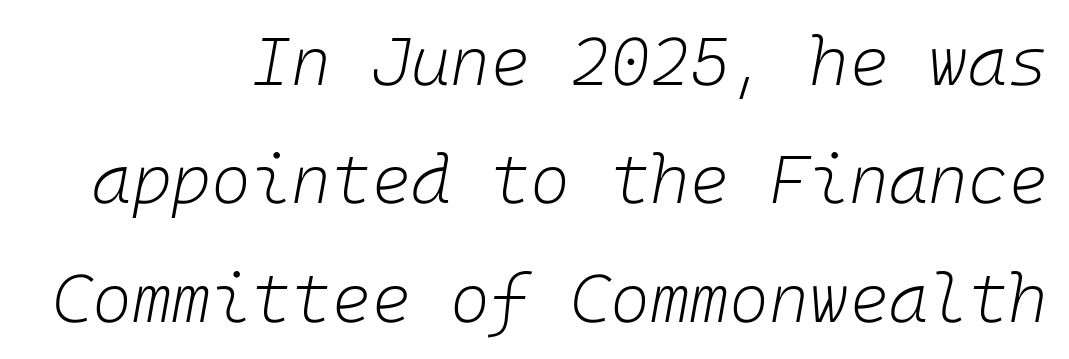
The tracking reads as untouched default to a designer's eye. The lines are quadded right. The rendering applies a slant to the glyphs. Unmarked baselines from the first word to the last.
